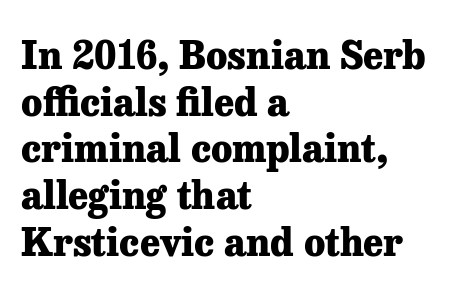
The image shows 38 px heavy serif type, upright; set left-aligned, line spacing 1.23x, normal letter spacing, not underlined; low stroke contrast and a medium x-height.
